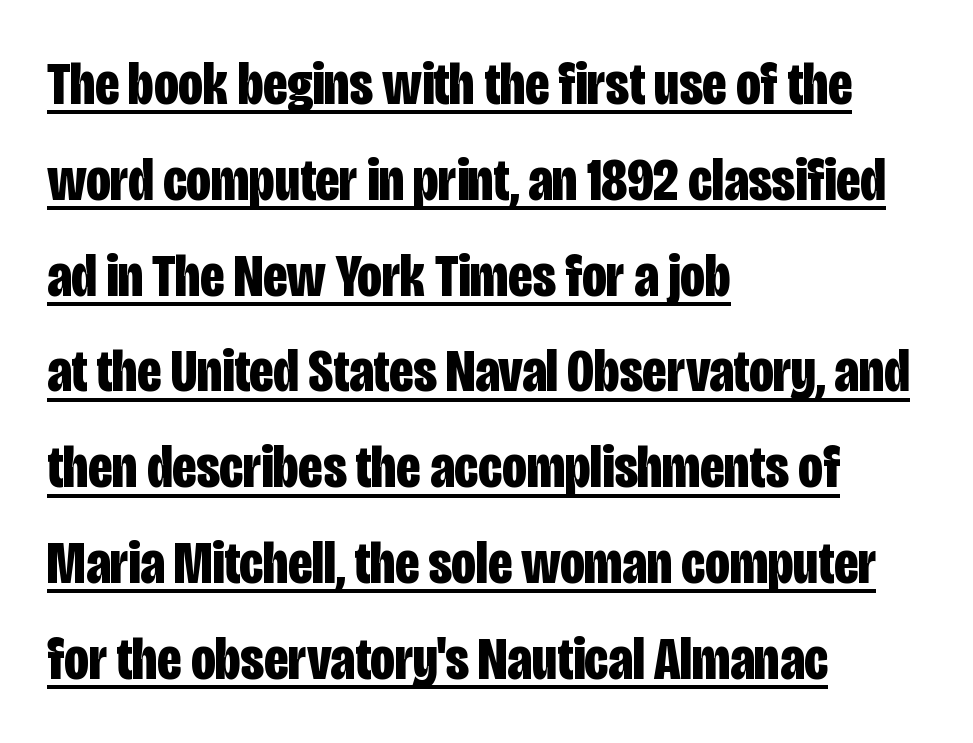
The passage shown is typed in a proportional face where columns would drift. The sample's only ornament is a line tracing under the words. A roman cut, with each character standing at attention. This sample is left-justified, so line endings fall wherever the words run out.
